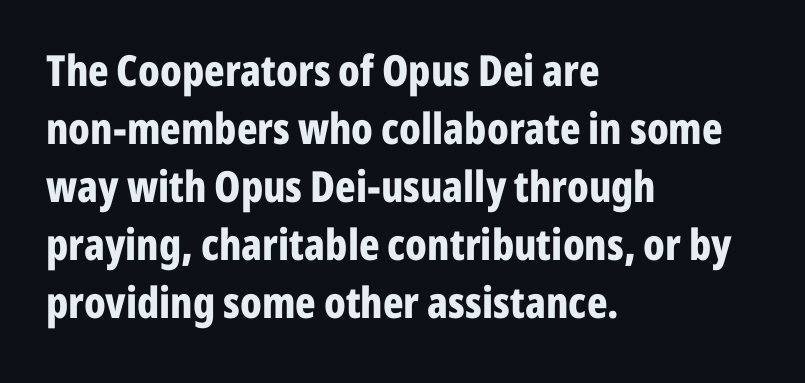
The horizontal fit of the characters is conventional and even. Posture: upright roman. Unlike a traditional serif, this face leaves its strokes unadorned. The passage is arranged the way most books set body copy — flush left.
